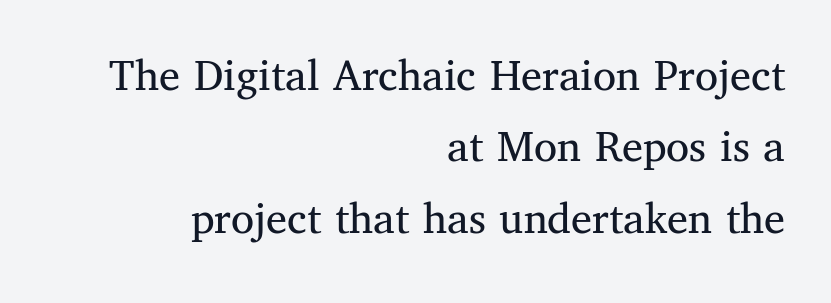
The image shows 47 px regular-weight serif type, upright; set right-aligned, normal line spacing (1.52x), normal letter spacing, not underlined; medium stroke contrast and a medium x-height.
